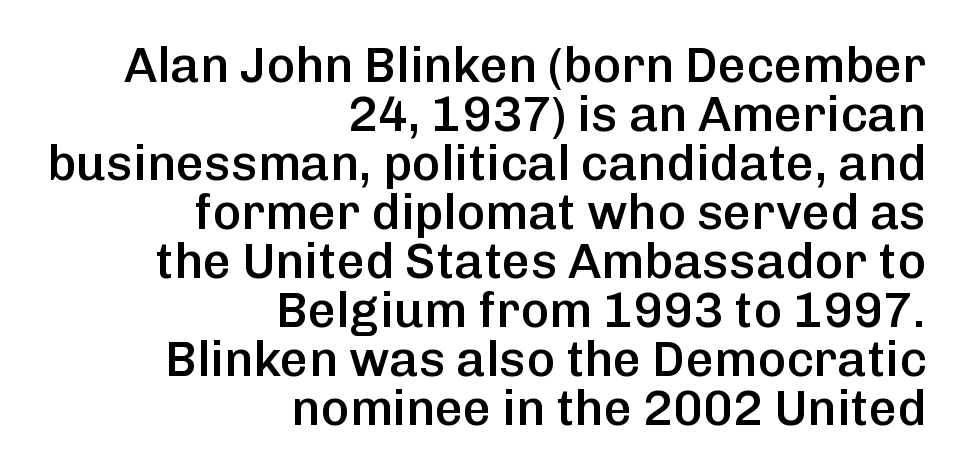
Q: Is the text bold? A: Semi-bold.
Q: Is the text italic (slanted)? A: No, it is upright.
Q: Is the typeface a serif or a sans-serif typeface? A: Sans-serif.
Q: Is the text underlined? A: No.
Q: How is the paragraph aligned? A: Right-aligned.
Q: Is the spacing between letters normal or unusually wide? A: Normal.
Q: Is the spacing between lines tight, normal or loose? A: Tight.
Q: Width (condensed, normal, or wide)? A: Normal.
Q: Stroke contrast? A: Low.
Q: x-height? A: Medium.
Q: Monospaced? A: No.
